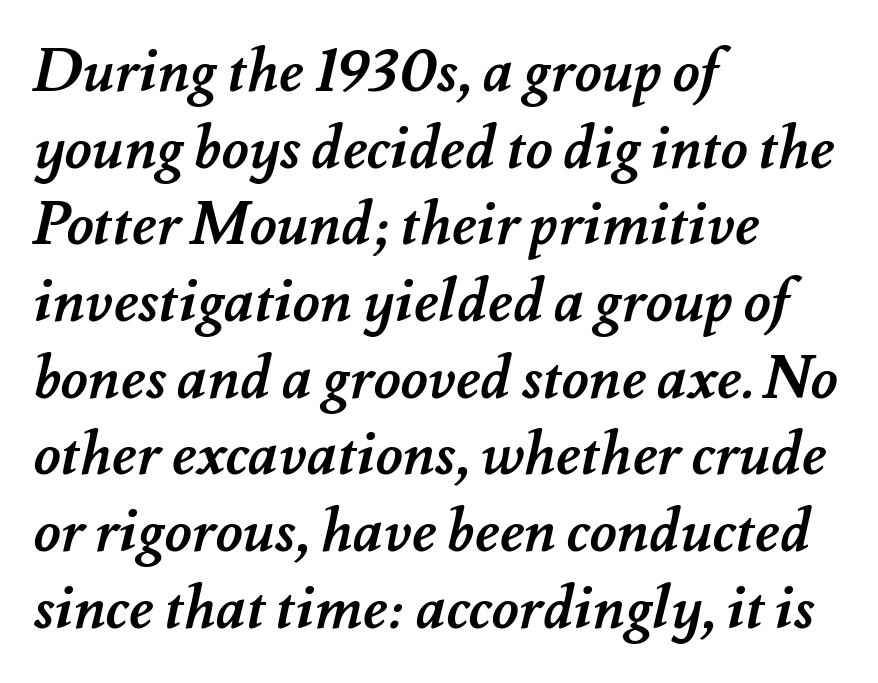
{"bold": "yes", "weight": "semibold", "width": "normal", "stroke_contrast": "medium", "x_height": "small", "monospaced": "no", "underline": "no", "align": "left", "line_spacing": "normal", "line_spacing_ratio": 1.3, "letter_spacing": "normal", "letter_spacing_em": 0.0, "glyph_px": 59}
